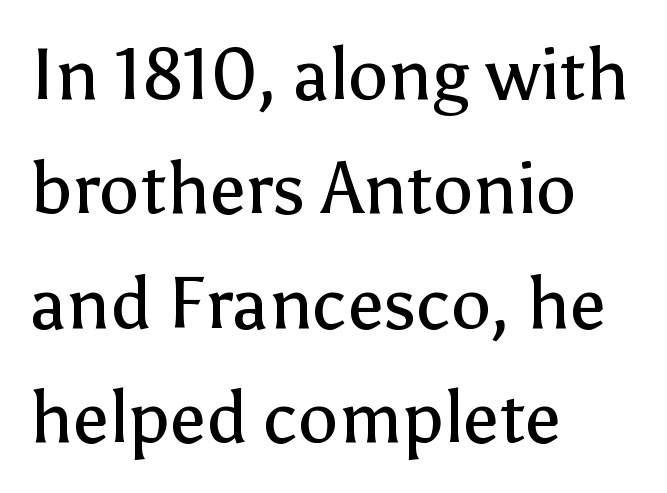
Q: Is the text bold? A: No.
Q: Is the text italic (slanted)? A: No, it is upright.
Q: Is the typeface a serif or a sans-serif typeface? A: Sans-serif.
Q: Is the text underlined? A: No.
Q: How is the paragraph aligned? A: Left-aligned.
Q: Is the spacing between letters normal or unusually wide? A: Normal.
Q: Is the spacing between lines tight, normal or loose? A: Normal.
Q: Width (condensed, normal, or wide)? A: Normal.
Q: Stroke contrast? A: Low.
Q: x-height? A: Medium.
Q: Monospaced? A: No.
